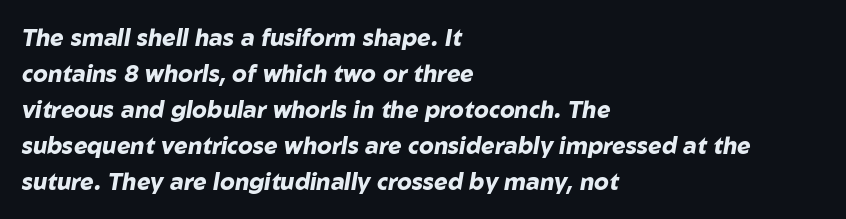
{"italic": "yes", "lean": "right", "slant_degrees": 10, "bold": "yes", "underline": "no", "align": "left", "line_spacing": "normal", "line_spacing_ratio": 1.57, "letter_spacing": "normal", "letter_spacing_em": 0.0, "glyph_px": 23}
